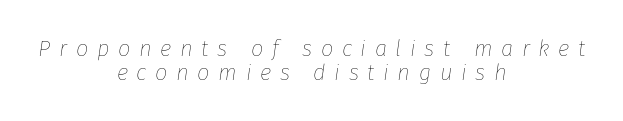
{"italic": "yes", "lean": "right", "slant_degrees": 8, "bold": "no", "underline": "no", "align": "center", "line_spacing": "tight", "line_spacing_ratio": 1.07, "letter_spacing": "wide", "letter_spacing_em": 0.39, "glyph_px": 22}
